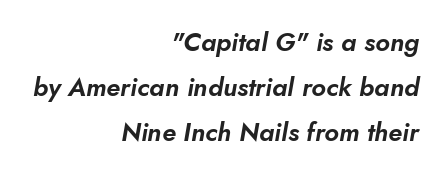
Q: Is the text italic (slanted)? A: Yes, it leans right by about 10 degrees.
Q: Is the text underlined? A: No.
Q: How is the paragraph aligned? A: Right-aligned.
Q: Is the spacing between letters normal or unusually wide? A: Normal.
